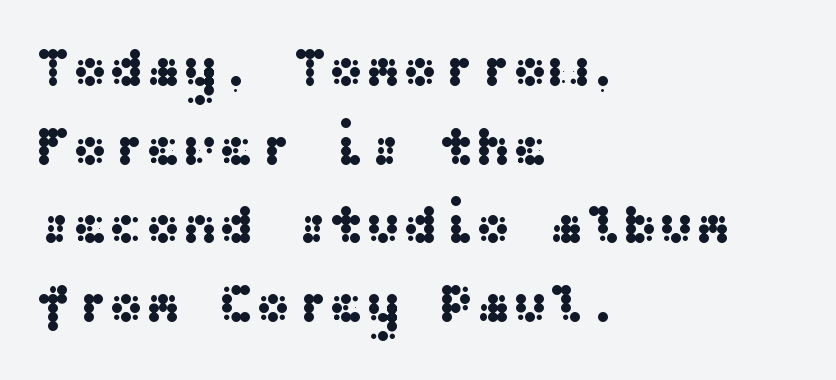
The image shows 55 px wide sans-serif type, upright; set left-aligned, normal line spacing (1.43x), normal letter spacing, not underlined; medium stroke contrast and a medium x-height.
